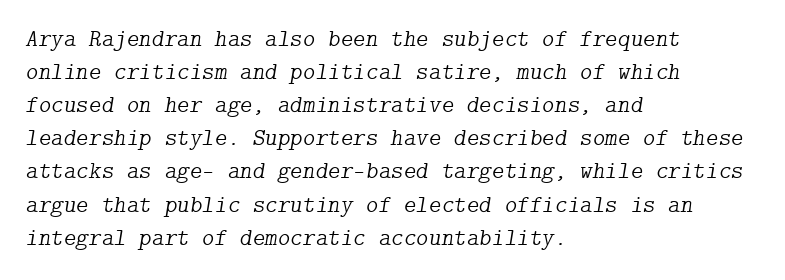
{"italic": "yes", "lean": "right", "slant_degrees": 9, "bold": "no", "underline": "no", "align": "left", "line_spacing": "normal", "line_spacing_ratio": 1.38, "letter_spacing": "normal", "letter_spacing_em": 0.0, "glyph_px": 24}
